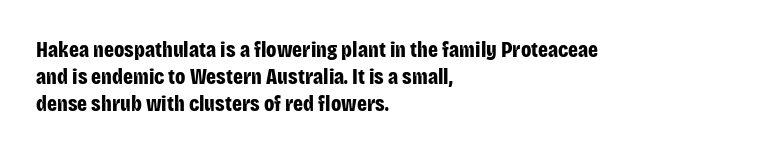
Q: Is the text bold? A: Yes.
Q: Is the text italic (slanted)? A: No, it is upright.
Q: Is the text underlined? A: No.
Q: How is the paragraph aligned? A: Left-aligned.
Q: Is the spacing between letters normal or unusually wide? A: Normal.
